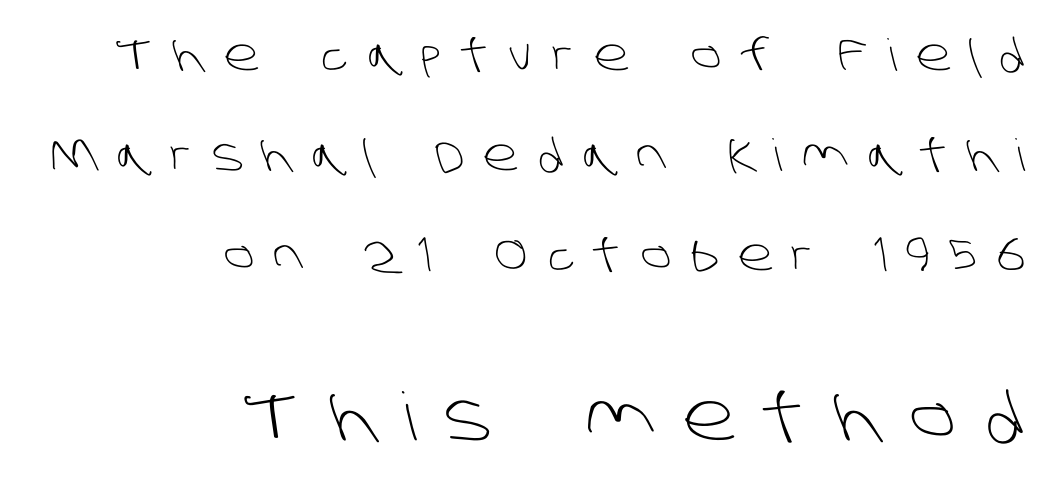
You could not count columns in this text — the font is proportionally spaced. What stands out about the letter spacing? Its width — letters are far apart. These two chunks differ in scale, with the bottom chunk taking the larger measure. Check under the words: just untouched page.
